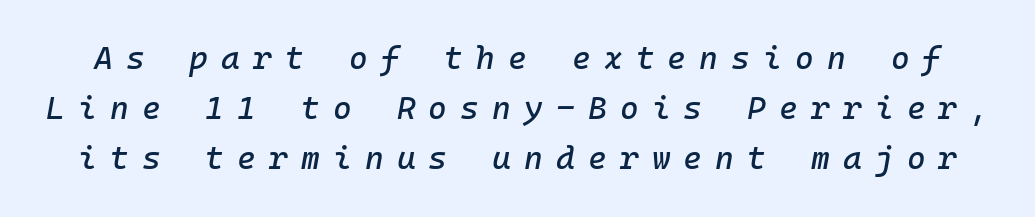
What stands out about the letter spacing? Its width — letters are far apart. The zone under the glyphs is completely vacant. Horizontal bands of white between lines are of average thickness. You could count columns in this text — the font is strictly monospaced. This sample uses an oblique cut, with every glyph tilted off the vertical.
